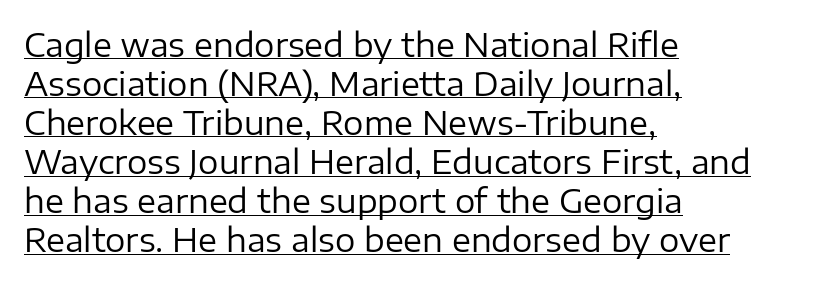
A typesetter would mark this as roman, not italic. Horizontal alignment here is leftward, the default for most running prose. Classification — sans serif. This is not heavy type; no bold has been used. The specimen includes a rule beneath the text block's lines. Look at the tracking — it's just the regular setting, nothing added.
